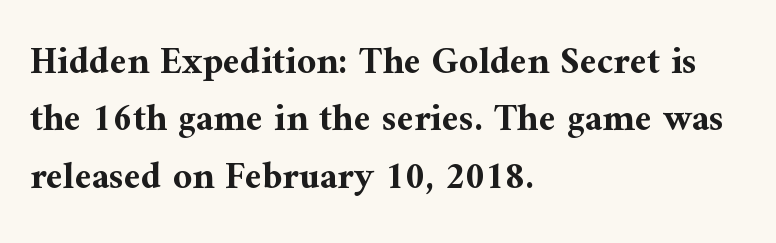
The image shows 38 px bold serif type, upright; set left-aligned, normal line spacing (1.51x), normal letter spacing, not underlined; medium stroke contrast and a medium x-height.
